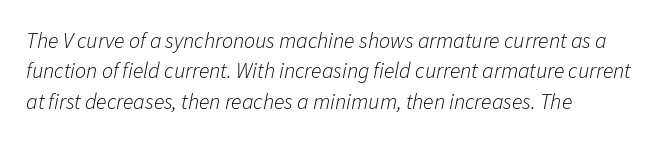
The image shows 22 px text type, italic (leaning right); set left-aligned, normal line spacing (1.38x), normal letter spacing, not underlined.
